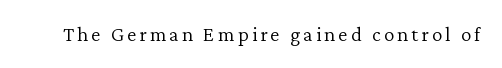
{"italic": "no", "bold": "no", "underline": "no", "glyph_px": 21}
